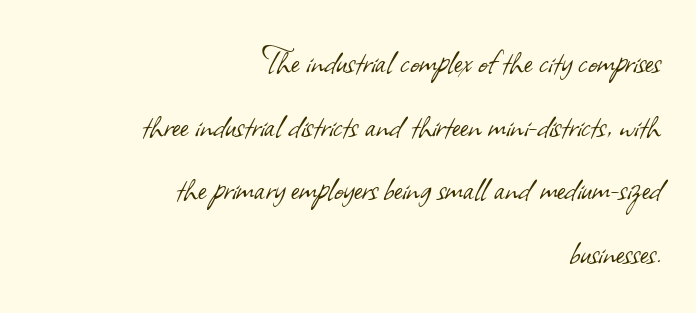
Tracking here is standard; glyphs follow each other at the usual distance. The characters are drawn with everyday or finer stroke widths. You could not count columns in this text — the font is proportionally spaced. This rendering uses right alignment, leaving the left contour irregular. Glance below the letters and you will spot only blank space. Vertical spacing — default.
